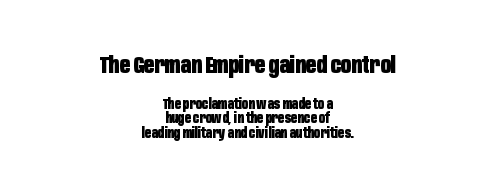
If you squint, the top block still reads clearly — it's the larger of the two. Does extra space separate the letters? No, they use regular spacing. The specimen omits any rule beneath the text block's lines. When letters stand straight like this, we call the style roman or upright.
